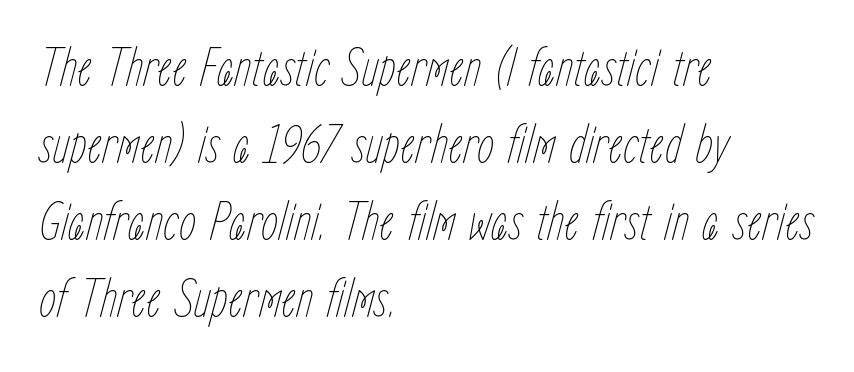
{"italic": "yes", "lean": "right", "slant_degrees": 15, "bold": "no", "weight": "thin", "width": "condensed", "stroke_contrast": "low", "x_height": "medium", "monospaced": "no", "underline": "no", "align": "left", "line_spacing": "normal", "line_spacing_ratio": 1.4, "letter_spacing": "normal", "letter_spacing_em": 0.0, "glyph_px": 55}
